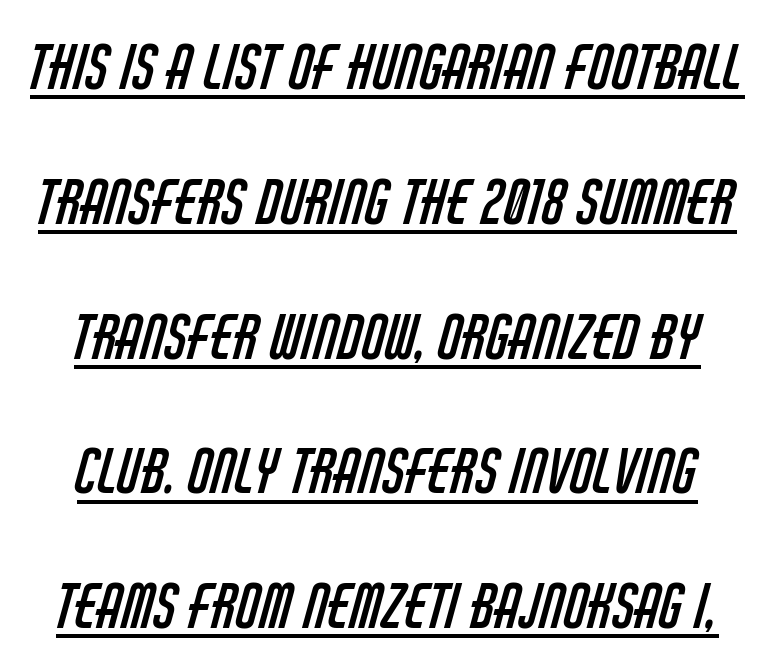
{"serif": "no", "bold": "no", "weight": "regular", "width": "condensed", "stroke_contrast": "low", "x_height": "large", "monospaced": "no", "underline": "yes", "line_spacing": "loose", "line_spacing_ratio": 2.21, "letter_spacing": "normal", "letter_spacing_em": 0.0, "glyph_px": 61}
